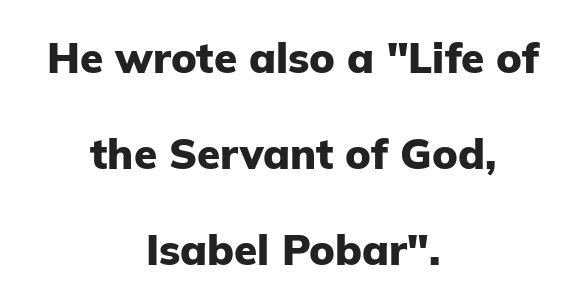
Its strokes are broad and dark, the hallmark of bold type. The letters stand straight up with perfectly vertical stems. Airy leading. Neither beginnings nor endings align; midpoints do. Rule under the text: the space is simply empty. Proportional: the letters do not fall into vertical columns.
